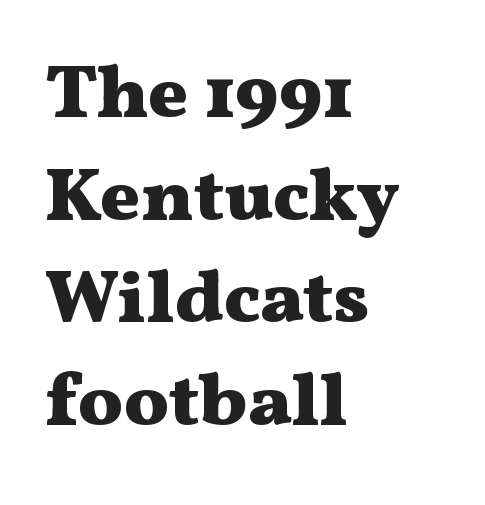
The image shows 75 px heavy, wide serif type, upright; set left-aligned, normal line spacing (1.37x), normal letter spacing, not underlined; medium stroke contrast and a medium x-height.
